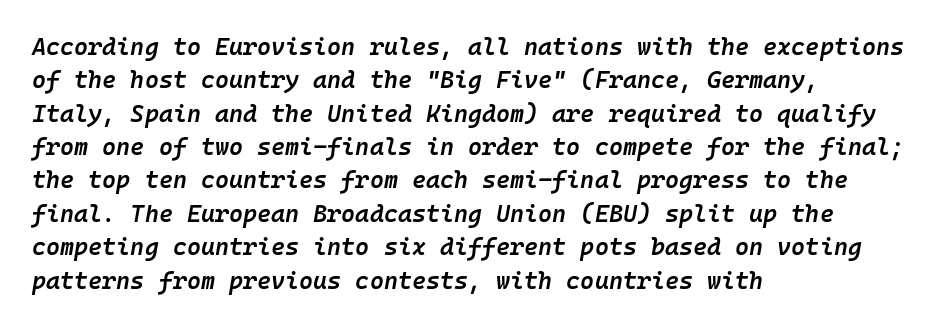
{"italic": "yes", "lean": "right", "slant_degrees": 10, "bold": "semi", "underline": "no", "align": "left", "line_spacing": "normal", "line_spacing_ratio": 1.39, "letter_spacing": "normal", "letter_spacing_em": 0.0, "glyph_px": 24}
